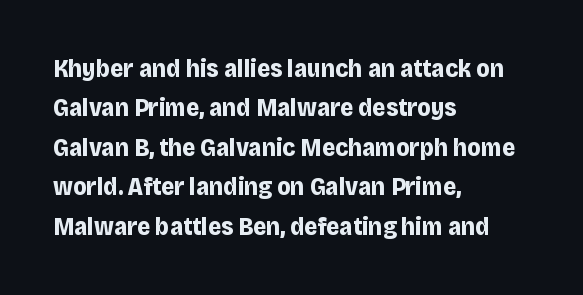
The image shows 25 px bold type, upright; set left-aligned, normal line spacing (1.58x), normal letter spacing, not underlined.
